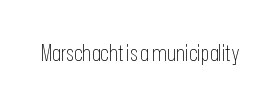
{"italic": "no", "bold": "no", "underline": "no", "letter_spacing": "normal", "letter_spacing_em": 0.0, "glyph_px": 23}
